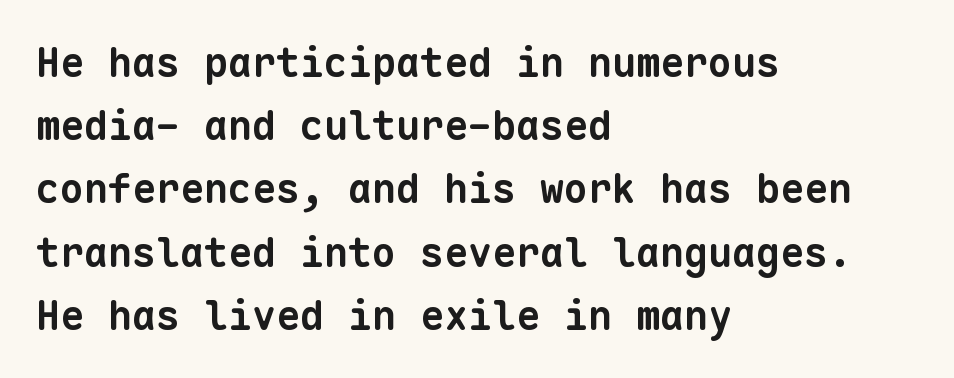
Only glyphs here, with clear space below each row. Default kerning and tracking; the words read as compact shapes. The typesetting leans heavy: a genuine bold. The rendering uses a moderate line-height, typical for paragraphs. Reading down the block, your eye returns to a fixed left position each line. Each letter, wide or thin by design, is forced into the same width here.
